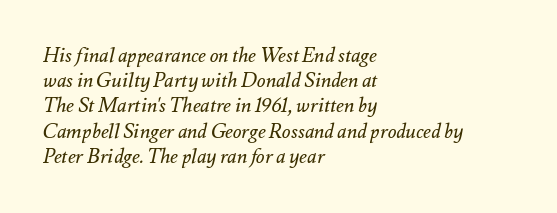
{"italic": "yes", "lean": "right", "slant_degrees": 12, "bold": "no", "underline": "no", "align": "left", "line_spacing": "normal", "line_spacing_ratio": 1.26, "letter_spacing": "normal", "letter_spacing_em": 0.0, "glyph_px": 20}
